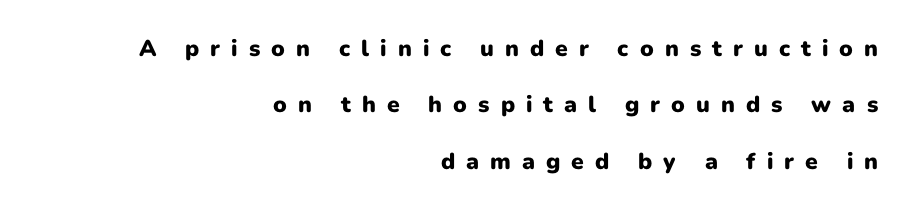
The image shows 23 px bold type, upright; set right-aligned, loose line spacing (2.45x), unusually wide letter spacing (+0.48 em), not underlined.
